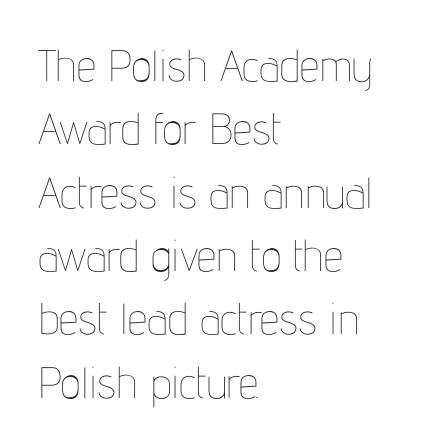
{"italic": "no", "bold": "no", "weight": "thin", "width": "condensed", "stroke_contrast": "low", "x_height": "medium", "monospaced": "no", "underline": "no", "align": "left", "line_spacing": "normal", "line_spacing_ratio": 1.44, "letter_spacing": "normal", "letter_spacing_em": 0.0, "glyph_px": 44}
